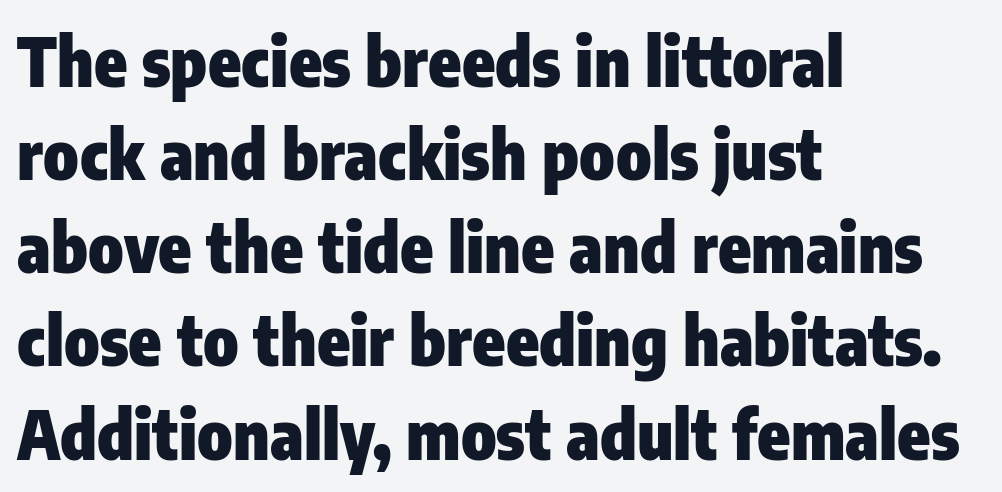
The image shows 67 px heavy, condensed sans-serif type, upright; set left-aligned, normal line spacing (1.39x), normal letter spacing, not underlined; low stroke contrast and a medium x-height.
